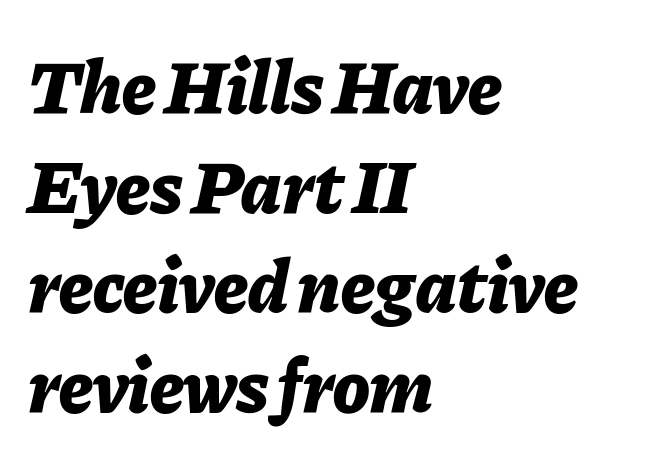
The image shows 76 px bold type, italic (leaning right); set left-aligned, normal line spacing (1.31x), normal letter spacing, not underlined; low stroke contrast and a medium x-height.
